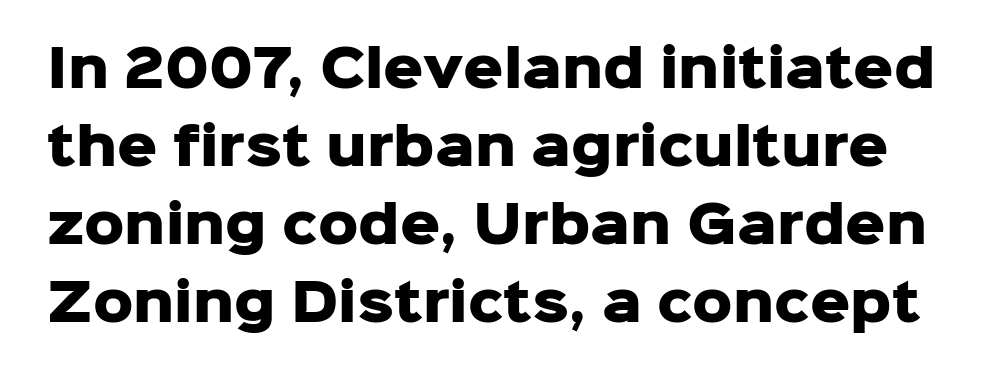
Here the designer chose a conventional face with non-uniform glyph widths. Is this a sans? Yes — the strokes have no serifs. The face used here has the dense, thick strokes of a bold. You can tell it's not italic because the verticals are truly vertical. The foot of each line stays bare and open.
